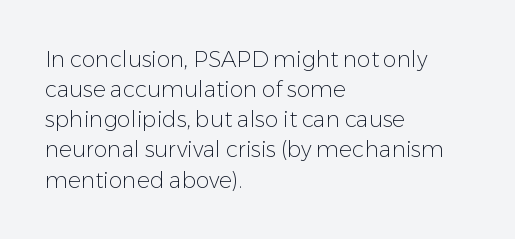
Q: Is the text bold? A: No.
Q: Is the text italic (slanted)? A: No, it is upright.
Q: Is the text underlined? A: No.
Q: How is the paragraph aligned? A: Left-aligned.
Q: Is the spacing between letters normal or unusually wide? A: Normal.
Q: Is the spacing between lines tight, normal or loose? A: Normal.
